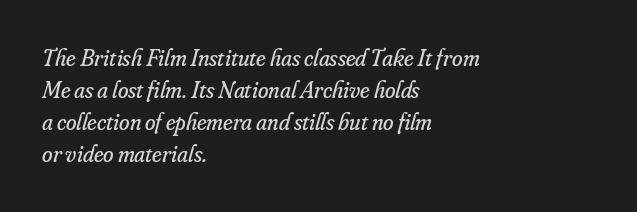
{"italic": "yes", "lean": "right", "slant_degrees": 16, "bold": "no", "underline": "no", "align": "left", "line_spacing": "normal", "line_spacing_ratio": 1.34, "letter_spacing": "normal", "letter_spacing_em": 0.0, "glyph_px": 24}
